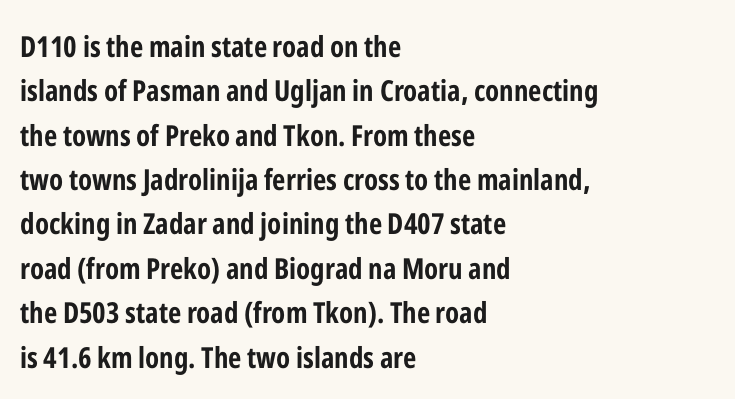
Vertical strokes here are truly vertical. Do the characters align in a grid? No, the font is proportional. The face used here is a sans, in the tradition of grotesques and geometrics. Short and long lines alike share a common starting point at left. Beneath every word, the page is bare.
